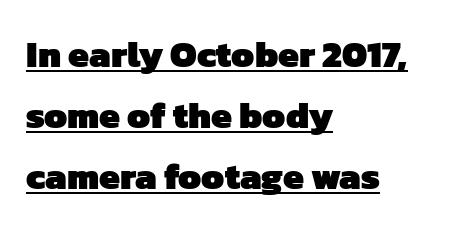
{"serif": "no", "bold": "yes", "weight": "heavy", "width": "normal", "stroke_contrast": "low", "x_height": "medium", "monospaced": "no", "underline": "yes", "align": "left", "line_spacing": "normal", "line_spacing_ratio": 1.65, "letter_spacing": "normal", "letter_spacing_em": 0.0, "glyph_px": 37}
